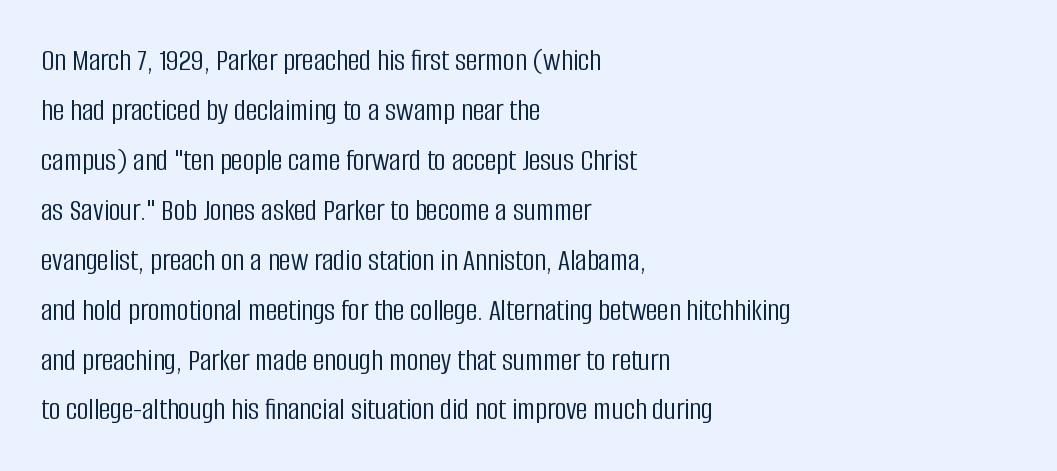
The image shows 32 px light, condensed sans-serif type, upright; set left-aligned, normal line spacing (1.56x), normal letter spacing, not underlined; low stroke contrast and a large x-height.
